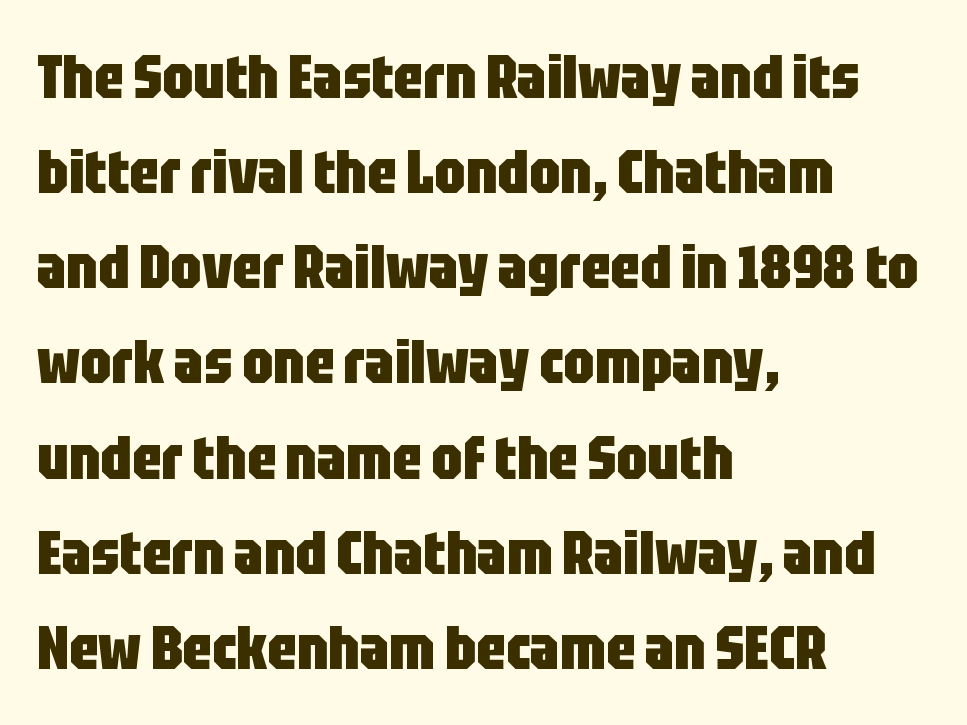
Short and long lines alike share a common starting point at left. A typesetter would label this face a sans. Emphasis by weight is at full strength: bold. Proportional: the letters do not fall into vertical columns. The letters stand straight up with perfectly vertical stems. Caption: standard tracking, unaltered.
